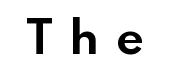
Q: Is the text bold? A: Yes.
Q: Is the text italic (slanted)? A: No, it is upright.
Q: Is the typeface a serif or a sans-serif typeface? A: Sans-serif.
Q: Is the text underlined? A: No.
Q: Is the spacing between letters normal or unusually wide? A: Unusually wide.
Q: Width (condensed, normal, or wide)? A: Normal.
Q: x-height? A: Small.
Q: Monospaced? A: No.
